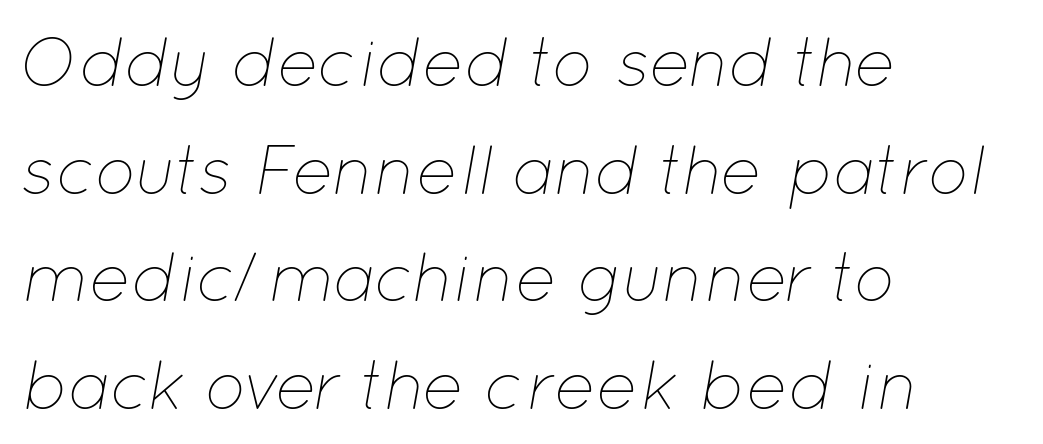
{"italic": "yes", "lean": "right", "slant_degrees": 12, "bold": "no", "weight": "thin", "width": "normal", "stroke_contrast": "low", "x_height": "medium", "monospaced": "no", "underline": "no", "align": "left", "line_spacing": "normal", "line_spacing_ratio": 1.56, "letter_spacing": "normal", "letter_spacing_em": 0.0, "glyph_px": 69}
